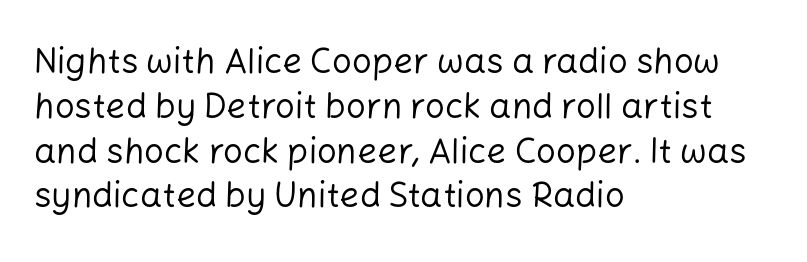
Q: Is the text bold? A: No.
Q: Is the text italic (slanted)? A: No, it is upright.
Q: Is the typeface a serif or a sans-serif typeface? A: Sans-serif.
Q: Is the text underlined? A: No.
Q: How is the paragraph aligned? A: Left-aligned.
Q: Is the spacing between letters normal or unusually wide? A: Normal.
Q: Is the spacing between lines tight, normal or loose? A: Normal.
Q: Width (condensed, normal, or wide)? A: Normal.
Q: Stroke contrast? A: Low.
Q: x-height? A: Medium.
Q: Monospaced? A: No.
